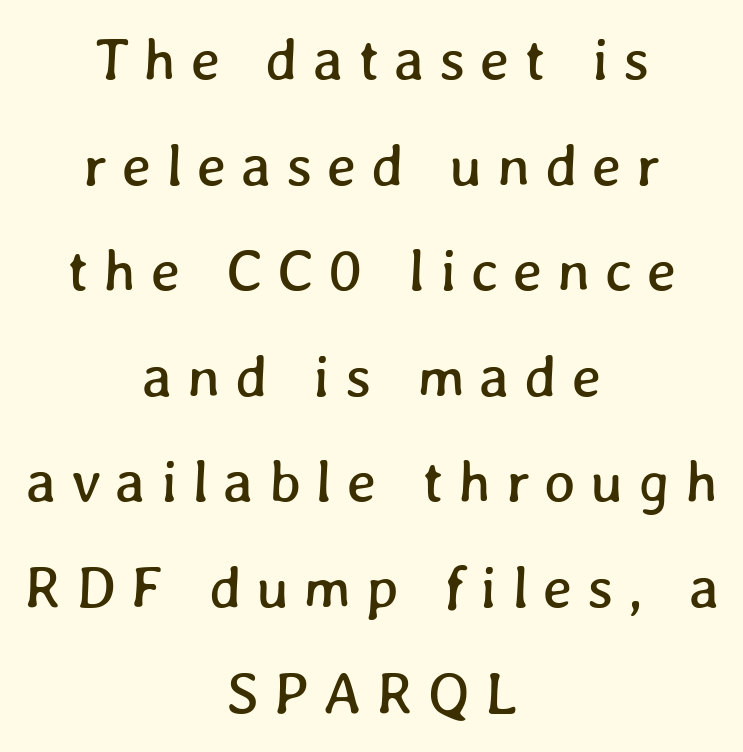
{"width": "normal", "stroke_contrast": "low", "x_height": "medium", "monospaced": "no", "underline": "no", "align": "center", "line_spacing_ratio": 1.79, "letter_spacing": "wide", "letter_spacing_em": 0.25, "glyph_px": 59}
